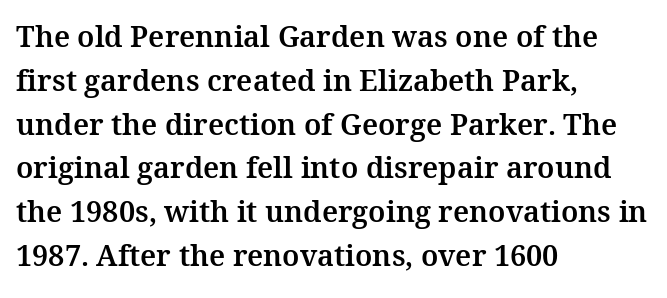
The image shows 29 px serif type, upright; set left-aligned, normal line spacing (1.51x), normal letter spacing, not underlined; medium stroke contrast and a medium x-height.
